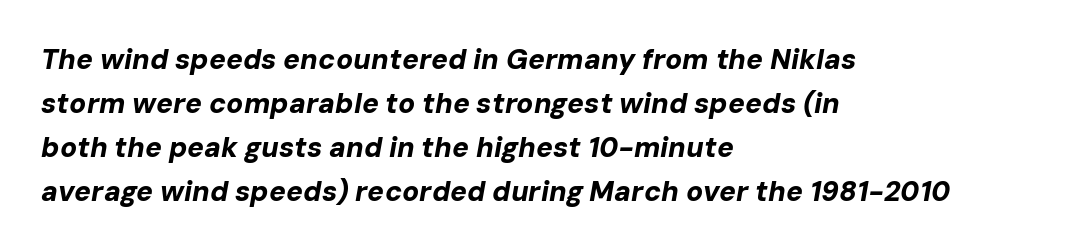
{"italic": "yes", "lean": "right", "slant_degrees": 10, "bold": "yes", "weight": "bold", "width": "normal", "stroke_contrast": "low", "x_height": "medium", "monospaced": "no", "underline": "no", "align": "left", "line_spacing": "normal", "line_spacing_ratio": 1.57, "letter_spacing": "normal", "letter_spacing_em": 0.0, "glyph_px": 28}
